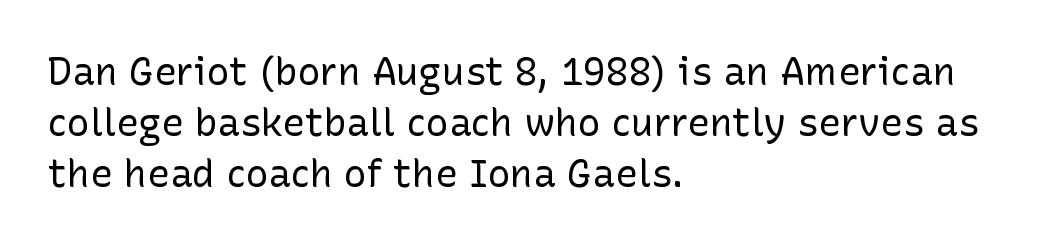
The image shows 38 px regular-weight sans-serif type, upright; set left-aligned, normal line spacing (1.34x), normal letter spacing, not underlined; low stroke contrast and a medium x-height.
